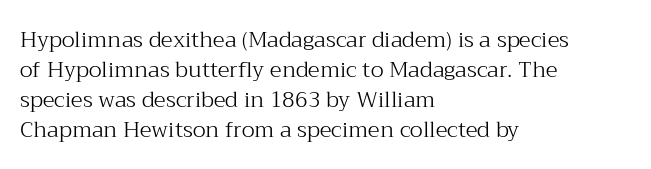
Q: Is the text bold? A: No.
Q: Is the text italic (slanted)? A: No, it is upright.
Q: Is the text underlined? A: No.
Q: How is the paragraph aligned? A: Left-aligned.
Q: Is the spacing between letters normal or unusually wide? A: Normal.
Q: Is the spacing between lines tight, normal or loose? A: Normal.
